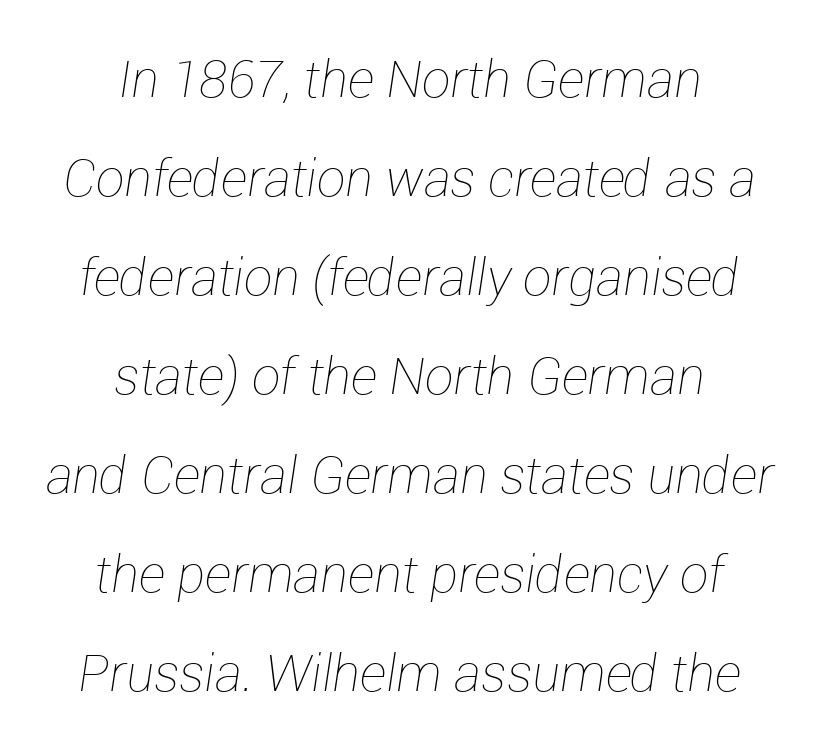
The image shows 51 px thin type, italic (leaning right); set centered, loose line spacing (1.94x), normal letter spacing, not underlined; low stroke contrast and a medium x-height.
